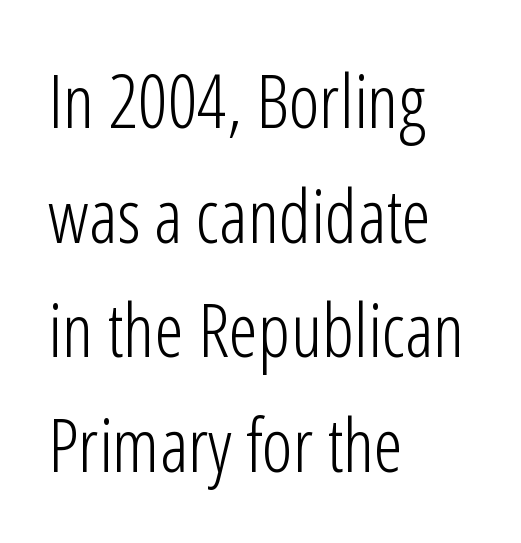
The image shows 74 px light, condensed sans-serif type, upright; set left-aligned, normal line spacing (1.55x), normal letter spacing, not underlined; low stroke contrast and a medium x-height.
